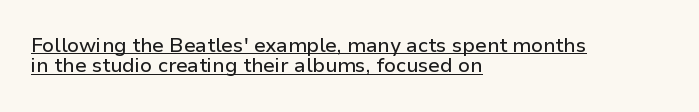
Q: Is the text italic (slanted)? A: No, it is upright.
Q: Is the text underlined? A: Yes.
Q: How is the paragraph aligned? A: Left-aligned.
Q: Is the spacing between letters normal or unusually wide? A: Normal.
Q: Is the spacing between lines tight, normal or loose? A: Tight.
